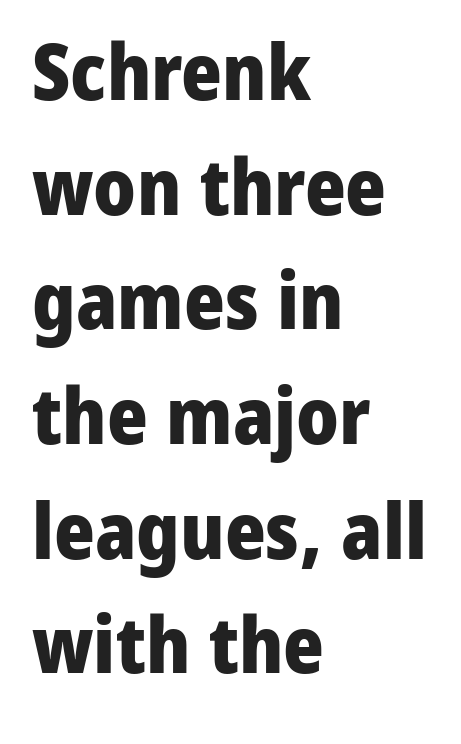
Q: Is the text bold? A: Yes.
Q: Is the text italic (slanted)? A: No, it is upright.
Q: Is the typeface a serif or a sans-serif typeface? A: Sans-serif.
Q: Is the text underlined? A: No.
Q: How is the paragraph aligned? A: Left-aligned.
Q: Is the spacing between letters normal or unusually wide? A: Normal.
Q: Is the spacing between lines tight, normal or loose? A: Normal.
Q: Width (condensed, normal, or wide)? A: Normal.
Q: Stroke contrast? A: Low.
Q: x-height? A: Medium.
Q: Monospaced? A: No.
